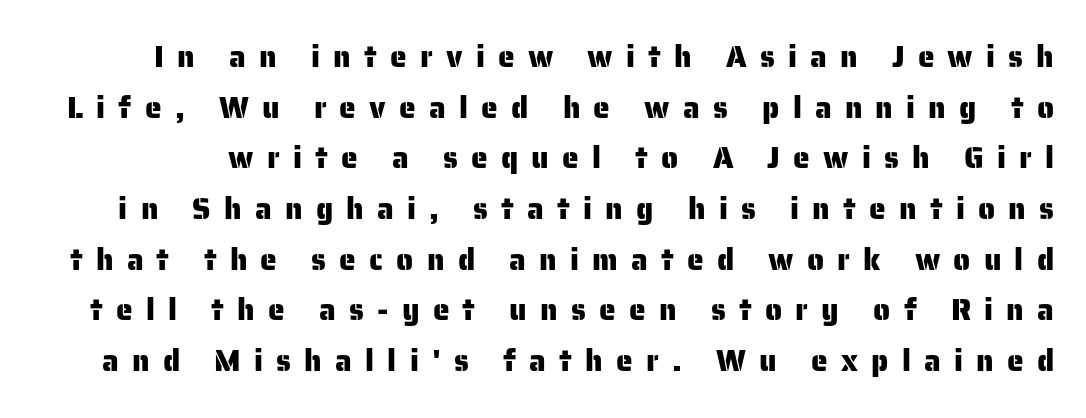
The image shows 30 px sans-serif type, upright; set normal line spacing (1.69x), unusually wide letter spacing (+0.44 em), not underlined; low stroke contrast and a medium x-height.
